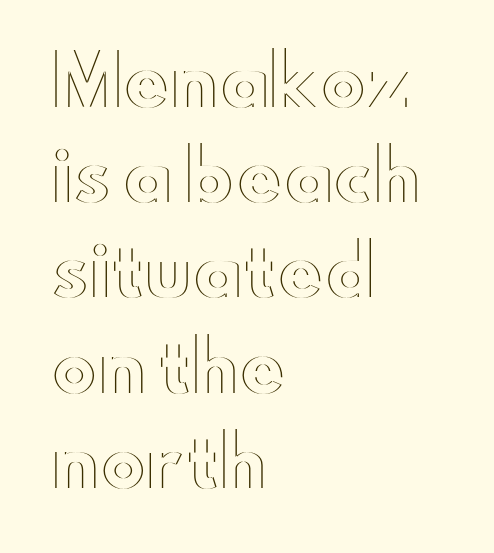
The image shows 69 px wide type, upright; set left-aligned, normal line spacing (1.38x), normal letter spacing, not underlined; a small x-height.
